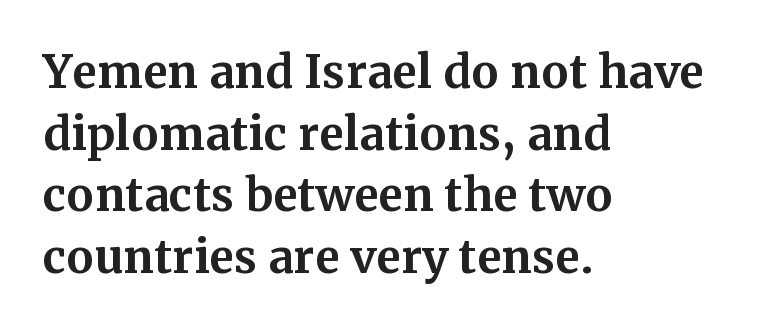
{"serif": "yes", "italic": "no", "bold": "yes", "weight": "bold", "width": "normal", "stroke_contrast": "medium", "x_height": "medium", "monospaced": "no", "underline": "no", "align": "left", "line_spacing": "normal", "line_spacing_ratio": 1.37, "letter_spacing": "normal", "letter_spacing_em": 0.0, "glyph_px": 45}
